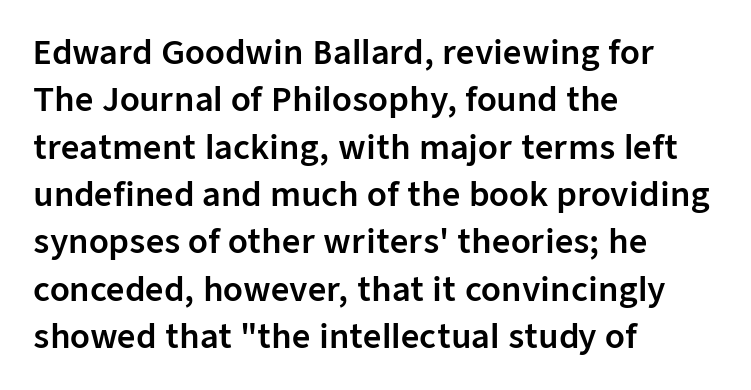
{"serif": "no", "italic": "no", "width": "normal", "stroke_contrast": "low", "x_height": "medium", "monospaced": "no", "underline": "no", "align": "left", "line_spacing": "normal", "line_spacing_ratio": 1.48, "letter_spacing": "normal", "letter_spacing_em": 0.0, "glyph_px": 32}
